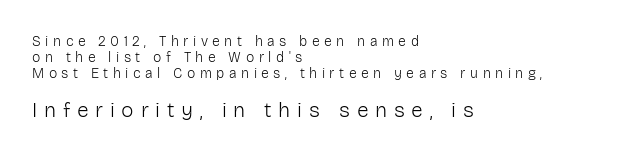
The space beneath each line is pristine and unruled. Inter-character spacing is expanded well beyond the font's built-in metrics. Reading top to bottom, the characters get bigger at the block break. Do the letters lean? They stand straight. Think standard paragraph weight, or any step lighter than that. The compositor pushed each line to the left boundary.
